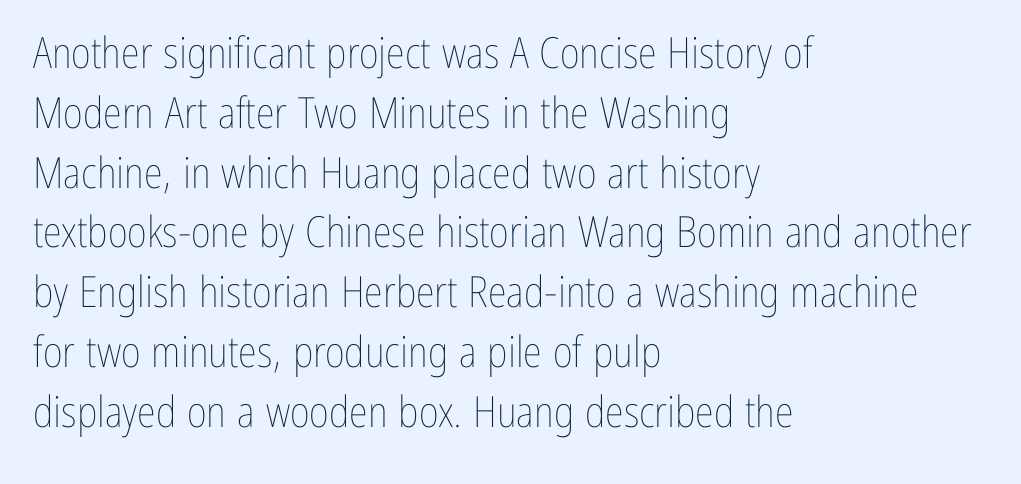
The image shows 43 px thin, condensed type, upright; set left-aligned, normal line spacing (1.39x), normal letter spacing, not underlined; low stroke contrast and a medium x-height.
